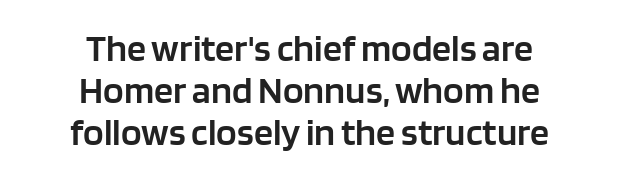
Q: Is the text bold? A: Semi-bold.
Q: Is the text italic (slanted)? A: No, it is upright.
Q: Is the typeface a serif or a sans-serif typeface? A: Sans-serif.
Q: Is the text underlined? A: No.
Q: How is the paragraph aligned? A: Centered.
Q: Is the spacing between letters normal or unusually wide? A: Normal.
Q: Is the spacing between lines tight, normal or loose? A: Tight.
Q: Width (condensed, normal, or wide)? A: Normal.
Q: Stroke contrast? A: Low.
Q: x-height? A: Large.
Q: Monospaced? A: No.
